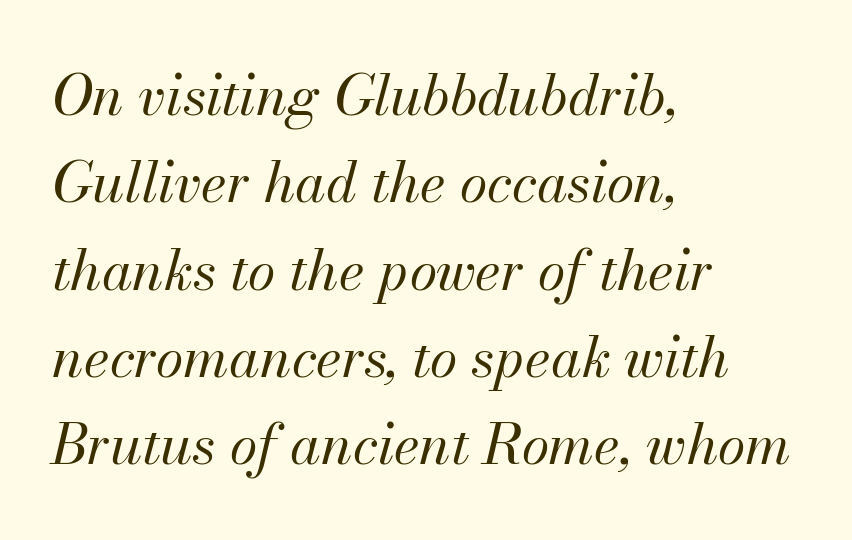
Ink coverage per letter is moderate at most. The ragged edge is on the right, which tells us the setting is flush left. Observe the lean: these are italic letterforms. Clear beneath every line of the passage. Short note: letters normally spaced.
